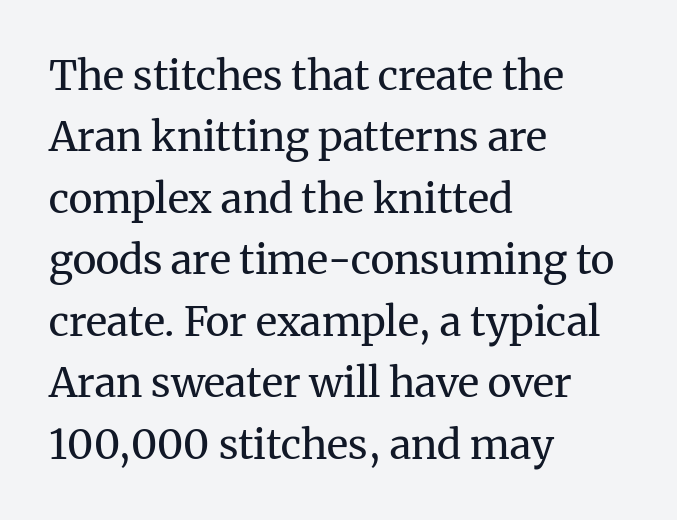
Q: Is the text bold? A: No.
Q: Is the text italic (slanted)? A: No, it is upright.
Q: Is the typeface a serif or a sans-serif typeface? A: Serif.
Q: Is the text underlined? A: No.
Q: How is the paragraph aligned? A: Left-aligned.
Q: Is the spacing between letters normal or unusually wide? A: Normal.
Q: Is the spacing between lines tight, normal or loose? A: Normal.
Q: Width (condensed, normal, or wide)? A: Normal.
Q: Stroke contrast? A: Medium.
Q: x-height? A: Medium.
Q: Monospaced? A: No.
